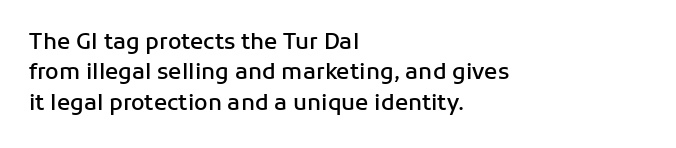
Q: Is the text bold? A: Semi-bold.
Q: Is the text italic (slanted)? A: No, it is upright.
Q: Is the text underlined? A: No.
Q: How is the paragraph aligned? A: Left-aligned.
Q: Is the spacing between letters normal or unusually wide? A: Normal.
Q: Is the spacing between lines tight, normal or loose? A: Normal.
